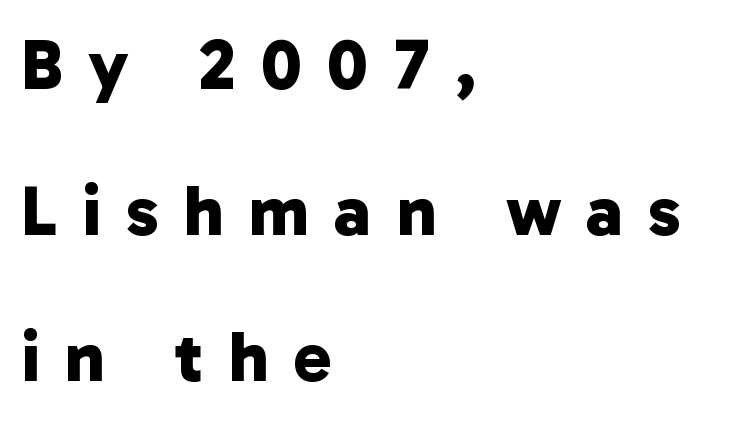
{"serif": "no", "bold": "yes", "weight": "bold", "width": "normal", "stroke_contrast": "low", "x_height": "medium", "monospaced": "no", "underline": "no", "align": "left", "line_spacing": "loose", "line_spacing_ratio": 2.03, "letter_spacing": "wide", "letter_spacing_em": 0.35, "glyph_px": 72}
